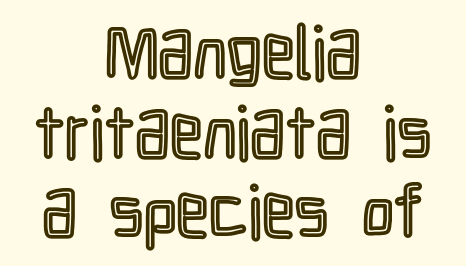
Spacing verdict: proportional, widths tailored to each character. The rag falls on both sides of this text block equally. These lines keep a tight, regular rhythm from letter to letter. The area under the type is left untouched. Style check: upright.
